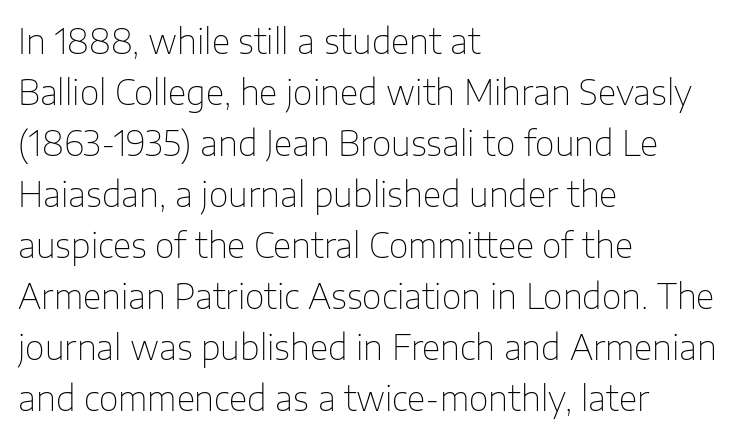
A typesetter would call this leading conventional body-copy spacing. Teacher's note: observe the even left margin — that is flush-left alignment. You could not count columns in this text — the font is proportionally spaced. The foot of each line stays bare and open.
